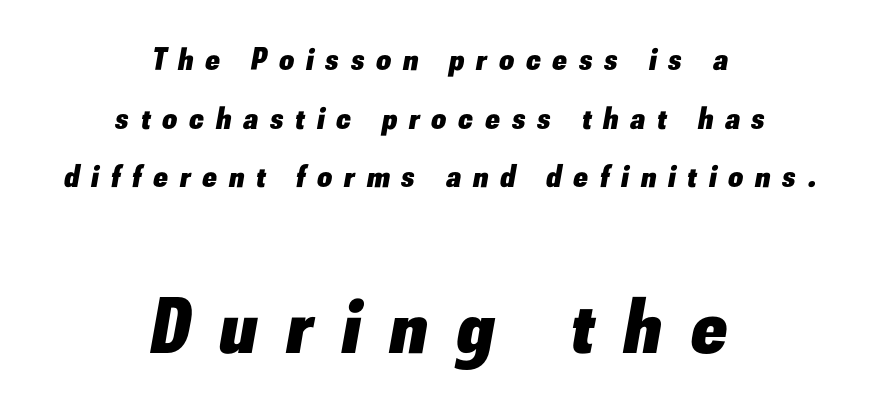
Q: Is the text bold? A: Yes.
Q: Is the text italic (slanted)? A: Yes, it leans right by about 10 degrees.
Q: Is the text underlined? A: No.
Q: How is the paragraph aligned? A: Centered.
Q: Is the spacing between letters normal or unusually wide? A: Unusually wide.
Q: Which block of text is set in a larger size, the first (top) or the second (bottom)? A: The second (bottom) one.
Q: Width (condensed, normal, or wide)? A: Normal.
Q: Stroke contrast? A: Low.
Q: x-height? A: Small.
Q: Monospaced? A: No.
